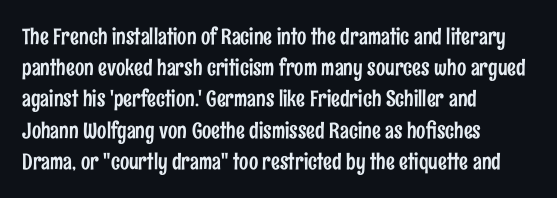
{"italic": "no", "underline": "no", "align": "left", "line_spacing": "normal", "line_spacing_ratio": 1.42, "letter_spacing": "normal", "letter_spacing_em": 0.0, "glyph_px": 22}
